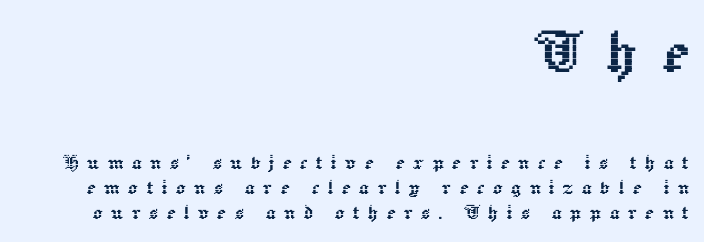
Q: Is the text italic (slanted)? A: No, it is upright.
Q: Is the text underlined? A: No.
Q: How is the paragraph aligned? A: Right-aligned.
Q: Is the spacing between letters normal or unusually wide? A: Unusually wide.
Q: Is the spacing between lines tight, normal or loose? A: Tight.
Q: Which block of text is set in a larger size, the first (top) or the second (bottom)? A: The first (top) one.
Q: Width (condensed, normal, or wide)? A: Normal.
Q: x-height? A: Medium.
Q: Monospaced? A: No.
